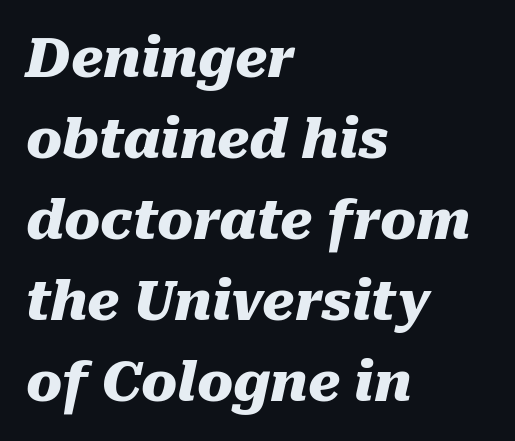
{"italic": "yes", "lean": "right", "slant_degrees": 10, "bold": "yes", "weight": "heavy", "width": "normal", "stroke_contrast": "medium", "x_height": "medium", "monospaced": "no", "underline": "no", "align": "left", "line_spacing": "normal", "line_spacing_ratio": 1.5, "letter_spacing": "normal", "letter_spacing_em": 0.0, "glyph_px": 54}
